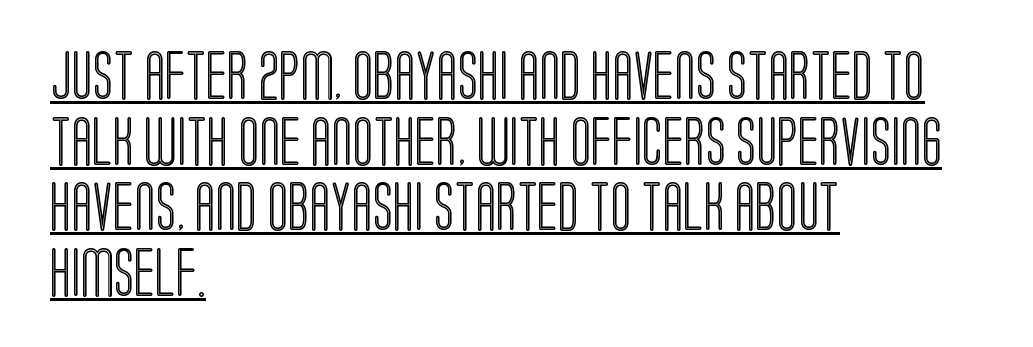
The ragged edge is on the right, which tells us the setting is flush left. Think of a printed novel: that variable character pitch is what you see here. Ascenders rise straight up at ninety degrees. Every word sits above its own underline. Baseline-to-baseline distance is the conventional proportion of letter height. Compared with typical body copy, the letter spacing here is the same.
